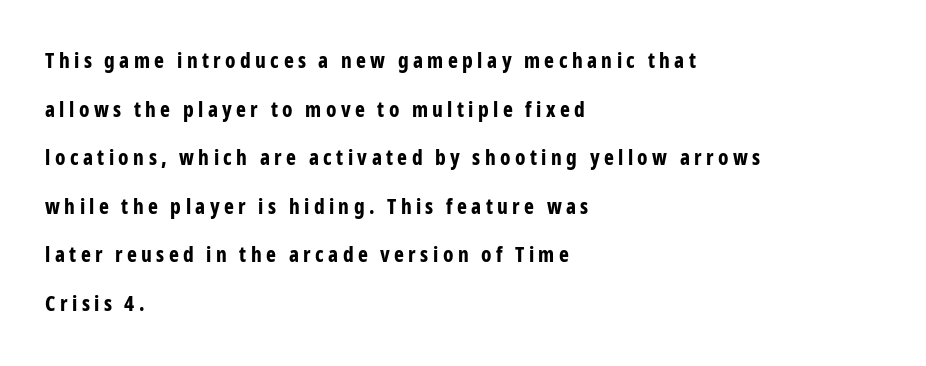
Q: Is the text bold? A: Yes.
Q: Is the text italic (slanted)? A: No, it is upright.
Q: Is the text underlined? A: No.
Q: How is the paragraph aligned? A: Left-aligned.
Q: Is the spacing between letters normal or unusually wide? A: Unusually wide.
Q: Is the spacing between lines tight, normal or loose? A: Loose.
